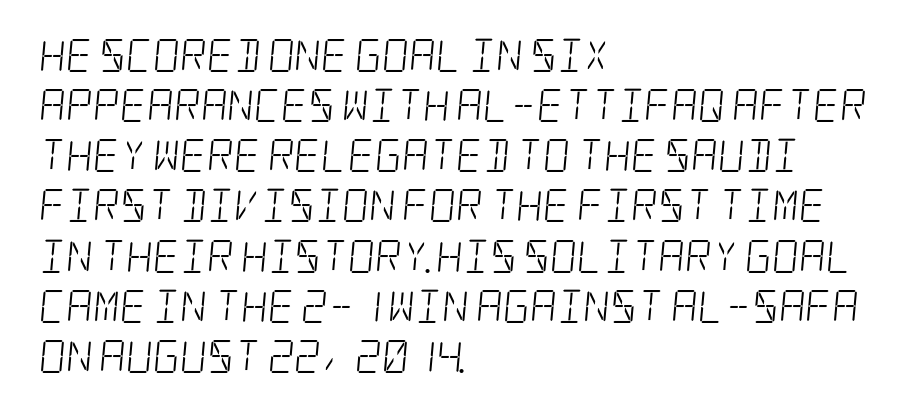
The image shows 33 px light, condensed serif type; set left-aligned, normal line spacing (1.52x), normal letter spacing, not underlined; low stroke contrast and a large x-height.
